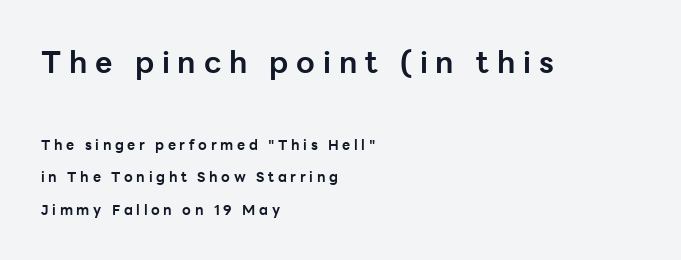
The image shows 30 px bold sans-serif type, upright; set left-aligned, loose line spacing (2.32x), unusually wide letter spacing (+0.26 em), not underlined; the first (top) block is 2.14x larger; low stroke contrast and a medium x-height.
